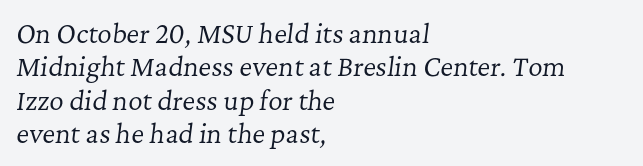
Q: Is the text bold? A: No.
Q: Is the text italic (slanted)? A: Yes, it leans right by about 7 degrees.
Q: Is the text underlined? A: No.
Q: How is the paragraph aligned? A: Left-aligned.
Q: Is the spacing between letters normal or unusually wide? A: Normal.
Q: Is the spacing between lines tight, normal or loose? A: Normal.
